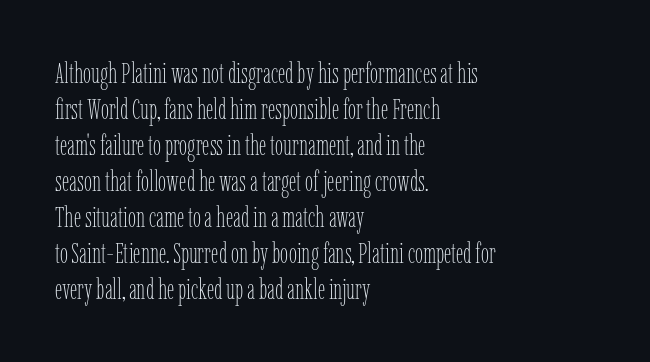
The image shows 29 px thin, condensed type, upright; set left-aligned, line spacing 1.24x, normal letter spacing, not underlined; low stroke contrast and a medium x-height.
